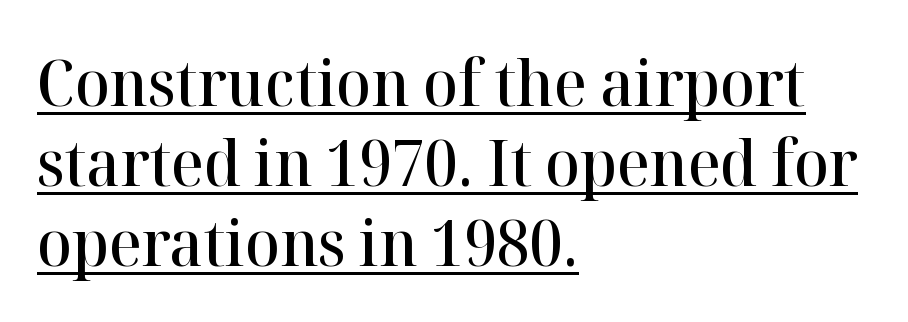
The image shows 64 px semibold serif type, upright; set left-aligned, normal line spacing (1.25x), normal letter spacing, underlined; high stroke contrast and a medium x-height.
